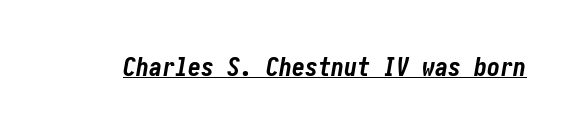
Q: Is the text bold? A: Yes.
Q: Is the text italic (slanted)? A: Yes, it leans right by about 10 degrees.
Q: Is the text underlined? A: Yes.
Q: Is the spacing between letters normal or unusually wide? A: Normal.
